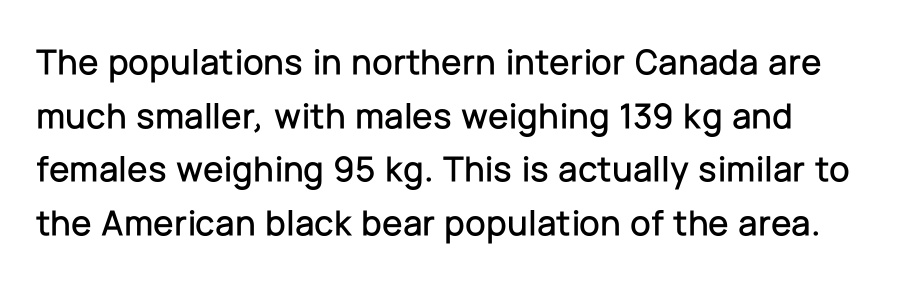
Q: Is the text italic (slanted)? A: No, it is upright.
Q: Is the typeface a serif or a sans-serif typeface? A: Sans-serif.
Q: Is the text underlined? A: No.
Q: How is the paragraph aligned? A: Left-aligned.
Q: Is the spacing between letters normal or unusually wide? A: Normal.
Q: Is the spacing between lines tight, normal or loose? A: Normal.
Q: Width (condensed, normal, or wide)? A: Normal.
Q: Stroke contrast? A: Low.
Q: x-height? A: Medium.
Q: Monospaced? A: No.
